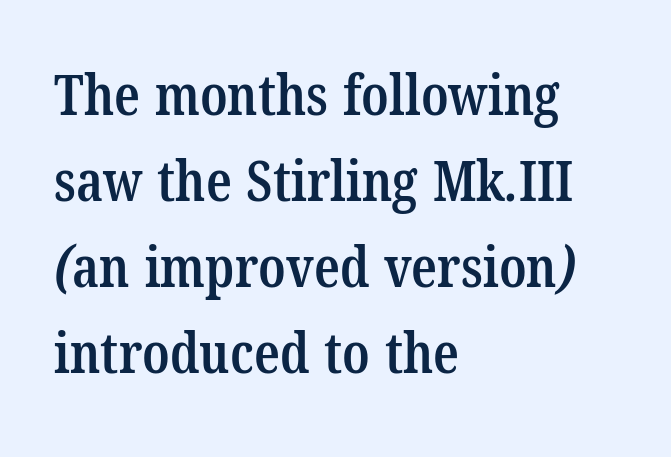
The passage shown is typed in a proportional face where columns would drift. Bare-footed words on every line. Letter spacing: default. Does the leading feel generous? No, just average. The rendering uses a semibold face; strokes are thickened but not to full bold.
